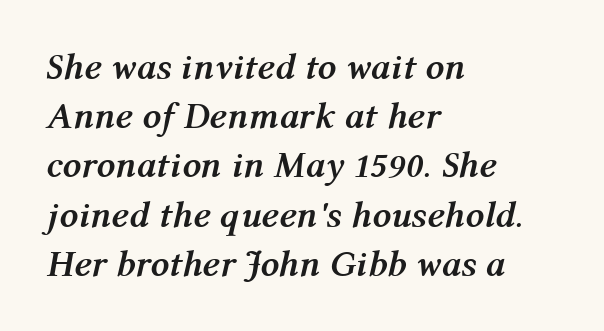
Slant detected: the letters are inclined. The foot of each line stays bare and open. These lines are rendered in a variable-pitch font. A full-strength bold gives these letters their thick strokes. Where is the straight margin? On the left. The type is set solid horizontally, with unmodified tracking.
